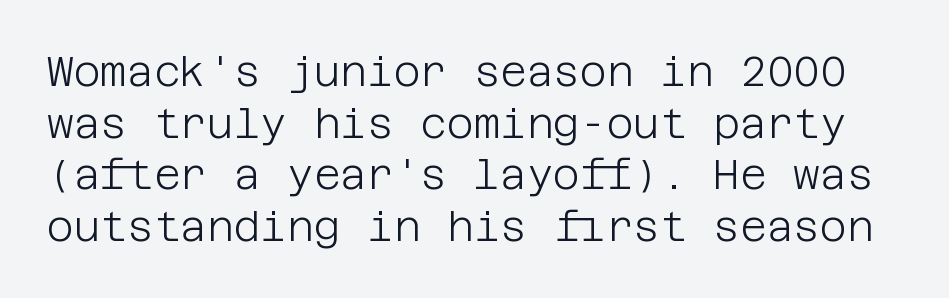
The image shows 41 px light sans-serif type, upright; set normal line spacing (1.26x), normal letter spacing, not underlined; low stroke contrast and a large x-height.
